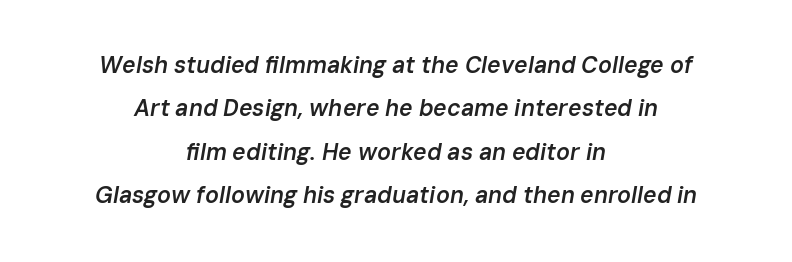
Q: Is the text bold? A: Semi-bold.
Q: Is the text italic (slanted)? A: Yes, it leans right by about 10 degrees.
Q: Is the text underlined? A: No.
Q: How is the paragraph aligned? A: Centered.
Q: Is the spacing between letters normal or unusually wide? A: Normal.
